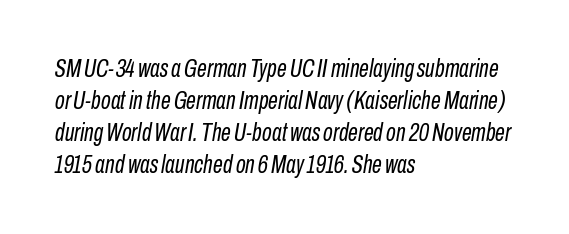
The letters are slanted; this is an italic face. The ragged edge is on the right, which tells us the setting is flush left. On a weight scale, this lands at 450 or below. The horizontal fit of the characters is conventional and even. The zone under the glyphs is completely vacant. The passage shown stacks its lines at a standard gap.
